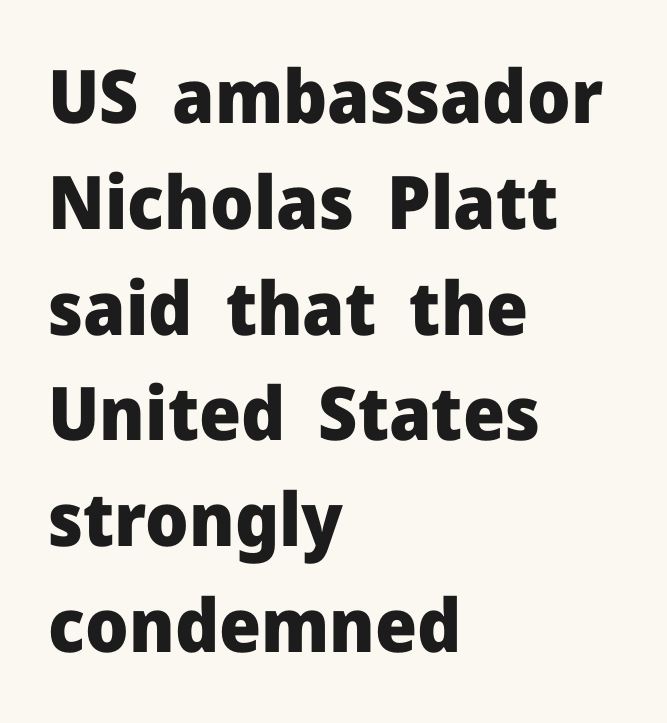
A dark, heavy texture on the line: the type is bold. Does the leading feel generous? No, just average. These lines keep a tight, regular rhythm from letter to letter. The axis of the letterforms is exactly vertical.
